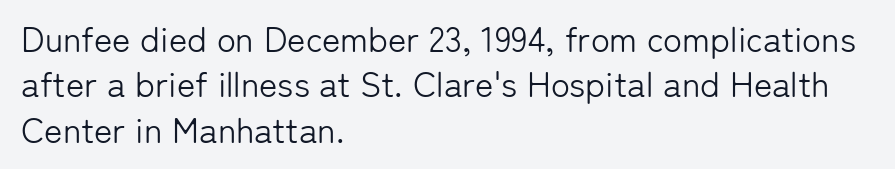
{"serif": "no", "italic": "no", "bold": "no", "weight": "light", "width": "normal", "stroke_contrast": "low", "x_height": "medium", "monospaced": "no", "underline": "no", "align": "left", "line_spacing": "normal", "line_spacing_ratio": 1.3, "letter_spacing": "normal", "letter_spacing_em": 0.0, "glyph_px": 35}
